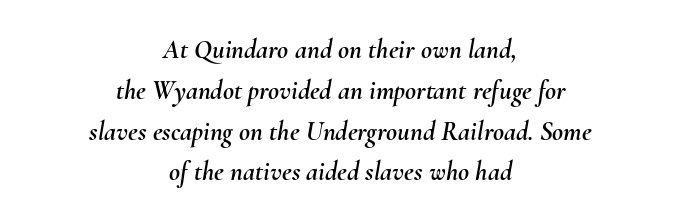
The face used here is rendered with its standard letterfit. Students, observe: this is what conventionally led text looks like. Glance below the letters and you will spot only blank space. When letters slant like this, we call the style italic. Notice how the passage keeps no hard edge, just a central spine.
